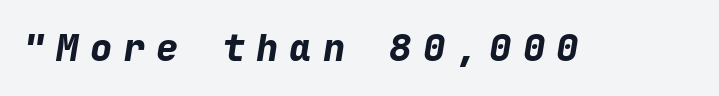
{"italic": "yes", "lean": "right", "slant_degrees": 9, "bold": "yes", "weight": "bold", "width": "normal", "stroke_contrast": "low", "x_height": "medium", "monospaced": "yes", "underline": "no", "letter_spacing": "wide", "letter_spacing_em": 0.3, "glyph_px": 37}
